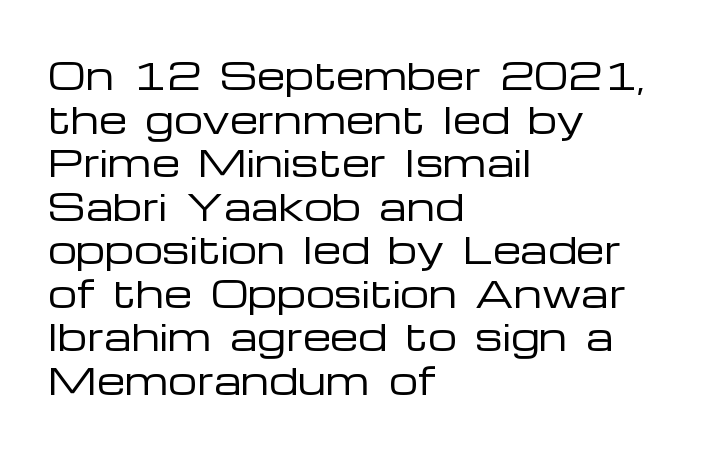
{"serif": "no", "italic": "no", "bold": "no", "weight": "regular", "width": "wide", "stroke_contrast": "low", "x_height": "medium", "monospaced": "no", "underline": "no", "align": "left", "line_spacing_ratio": 1.21, "letter_spacing": "normal", "letter_spacing_em": 0.0, "glyph_px": 36}
